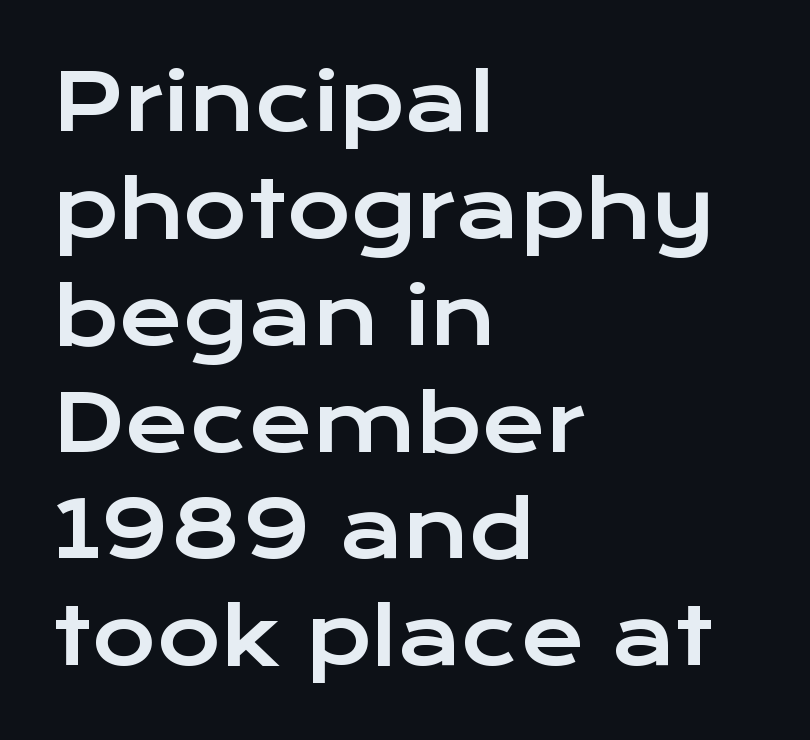
The image shows 78 px wide sans-serif type, upright; set left-aligned, normal line spacing (1.37x), normal letter spacing, not underlined; low stroke contrast and a medium x-height.
